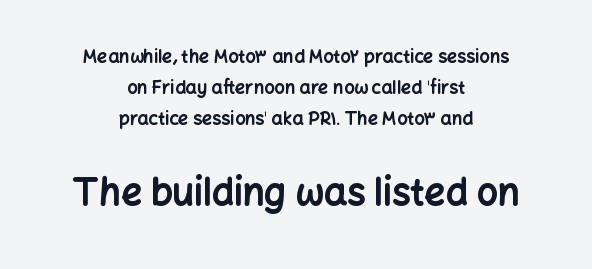
Nobody touched the tracking dial on this one. The string is rendered with underlining switched off. Do the characters align in a grid? No, the font is proportional. Look at the glyph heights: the lower group is clearly the bigger setting. Every row of glyphs is offset so its center matches the block's center. Style check: upright.
